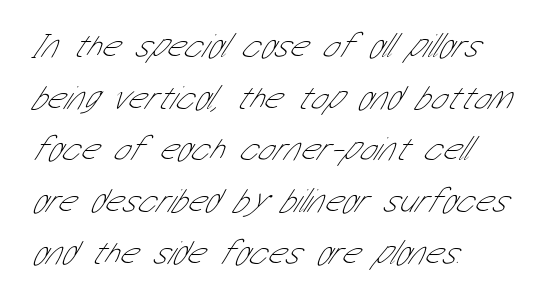
Q: Is the text bold? A: No.
Q: Is the typeface a serif or a sans-serif typeface? A: Sans-serif.
Q: Is the text underlined? A: No.
Q: How is the paragraph aligned? A: Left-aligned.
Q: Is the spacing between letters normal or unusually wide? A: Normal.
Q: Is the spacing between lines tight, normal or loose? A: Normal.
Q: Width (condensed, normal, or wide)? A: Condensed.
Q: Stroke contrast? A: Low.
Q: x-height? A: Medium.
Q: Monospaced? A: No.
